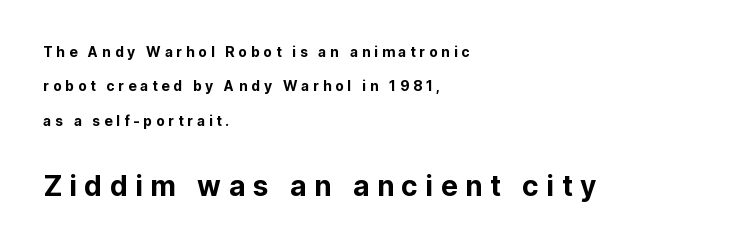
{"serif": "no", "italic": "no", "width": "normal", "stroke_contrast": "low", "x_height": "medium", "monospaced": "no", "underline": "no", "align": "left", "line_spacing": "loose", "line_spacing_ratio": 2.45, "letter_spacing": "wide", "letter_spacing_em": 0.27, "larger_block": "second", "size_ratio": 2.0, "glyph_px": 28}
